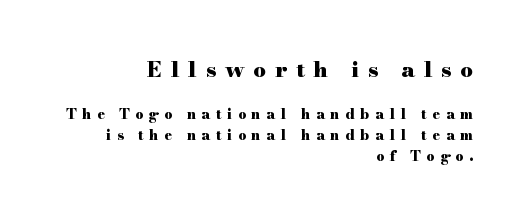
The image shows 22 px bold type, upright; set right-aligned, normal line spacing (1.5x), unusually wide letter spacing (+0.4 em), not underlined; the first (top) block is 1.57x larger.
